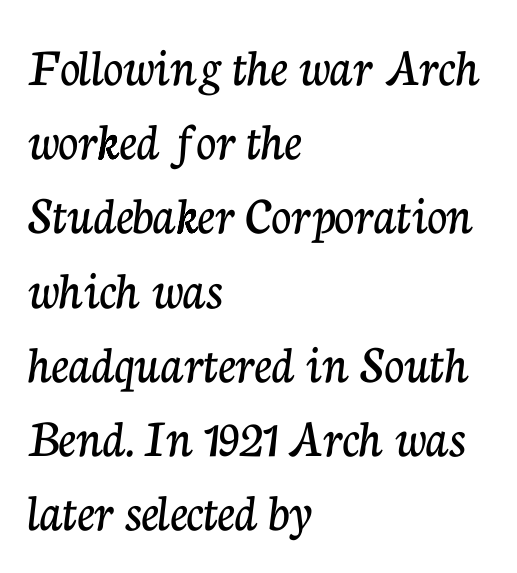
The image shows 55 px serif type; set left-aligned, normal line spacing (1.35x), normal letter spacing, not underlined; low stroke contrast and a medium x-height.
